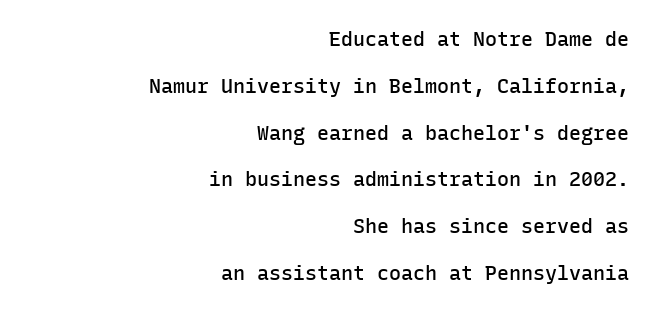
Does the weight exceed regular? Yes, but only to semibold. The zone under the glyphs is completely vacant. The axis of the letterforms is exactly vertical. Summary of vertical rhythm: relaxed, with wide interline spacing. All the whitespace from short lines collects on the left. Nothing unusual about the tracking: characters are spaced as the font intends.
